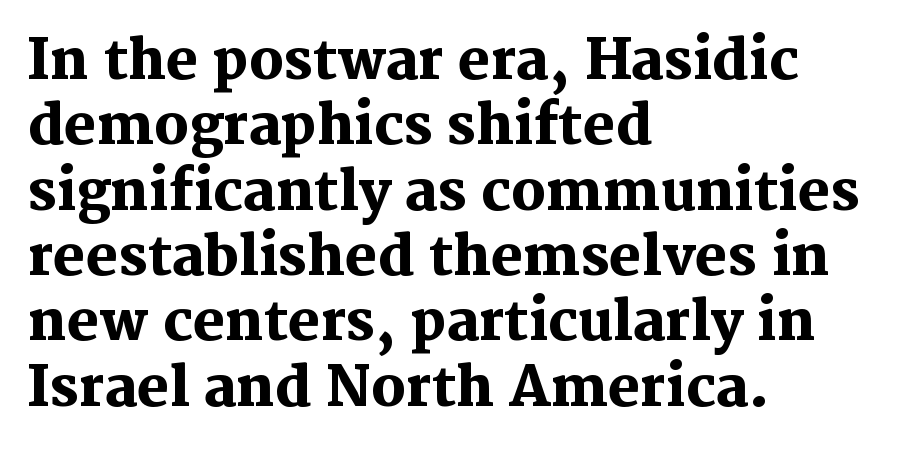
The image shows 54 px heavy serif type, upright; set left-aligned, line spacing 1.21x, normal letter spacing, not underlined; medium stroke contrast and a medium x-height.
